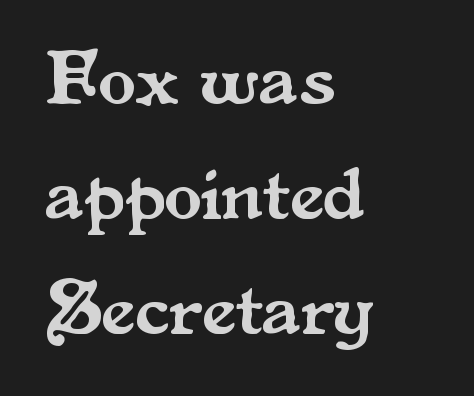
The image shows 76 px serif type, upright; set left-aligned, normal line spacing (1.51x), normal letter spacing, not underlined; medium stroke contrast and a small x-height.
